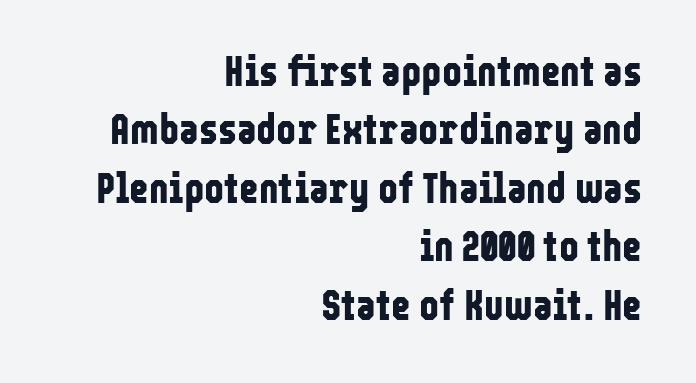
{"serif": "no", "italic": "no", "bold": "yes", "weight": "bold", "width": "condensed", "stroke_contrast": "low", "x_height": "medium", "monospaced": "no", "underline": "no", "align": "right", "line_spacing": "normal", "line_spacing_ratio": 1.39, "letter_spacing": "normal", "letter_spacing_em": 0.0, "glyph_px": 42}
